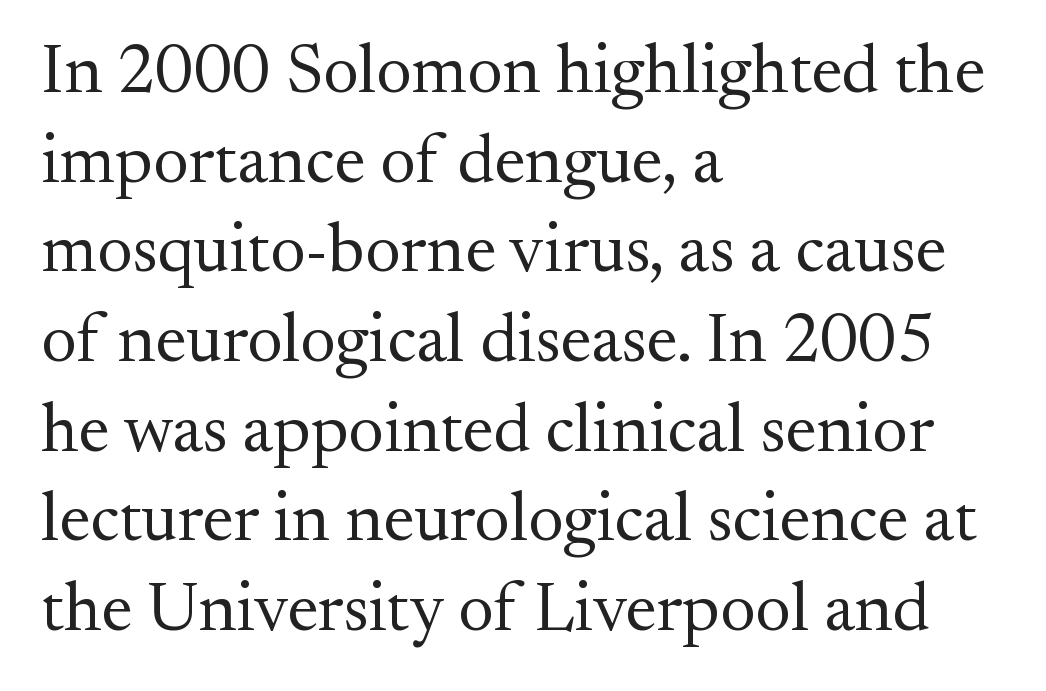
Yep, those are serifs on the letters. Tracking here is standard; glyphs follow each other at the usual distance. The leading is moderate, giving the passage an even texture. Character widths vary here, with narrow letters taking less room than wide ones. Ascenders rise straight up at ninety degrees. Does the copy run flush right? No — it runs flush left.
